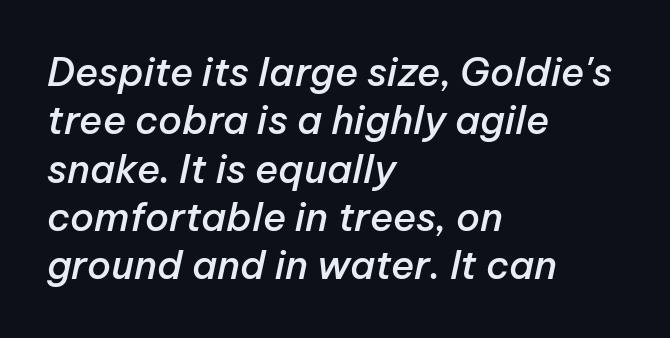
The letters are slanted; this is an italic face. Bare-footed words on every line. Do the characters align in a grid? No, the font is proportional. Weight: semibold (demi). The passage shown has conventional tracking throughout. Layout note: lines flush left.
